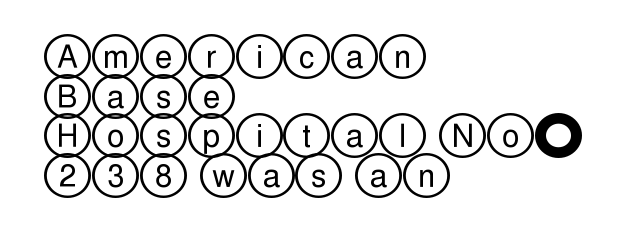
The image shows 31 px wide type, upright; set left-aligned, normal line spacing (1.28x), normal letter spacing, not underlined; a large x-height.
